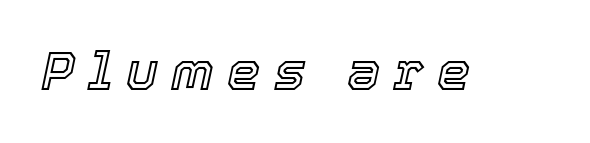
Characters follow at a spacing far wider than the type designer built in. The space directly below the letters is spotless. Do the characters align in a grid? No, the font is proportional. An italicized treatment has been applied to the whole sample.
